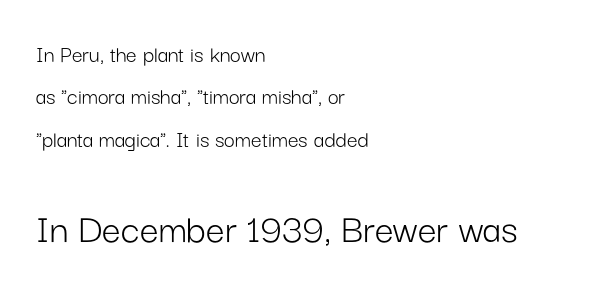
Q: Is the text bold? A: No.
Q: Is the text italic (slanted)? A: No, it is upright.
Q: Is the typeface a serif or a sans-serif typeface? A: Sans-serif.
Q: Is the text underlined? A: No.
Q: How is the paragraph aligned? A: Left-aligned.
Q: Is the spacing between letters normal or unusually wide? A: Normal.
Q: Which block of text is set in a larger size, the first (top) or the second (bottom)? A: The second (bottom) one.
Q: Width (condensed, normal, or wide)? A: Normal.
Q: Stroke contrast? A: Low.
Q: x-height? A: Medium.
Q: Monospaced? A: No.
